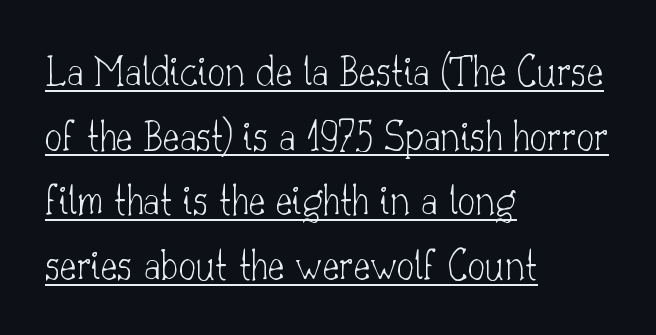
The image shows 44 px thin serif type, upright; set left-aligned, normal line spacing (1.47x), normal letter spacing, underlined; low stroke contrast and a small x-height.
